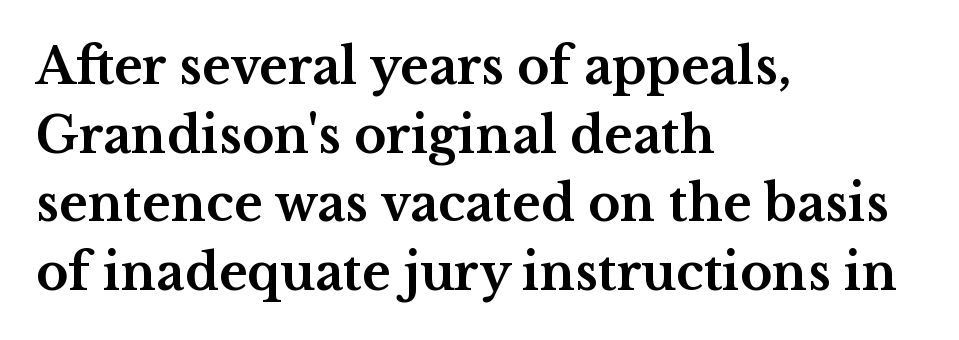
The image shows 49 px bold, wide serif type, upright; set left-aligned, normal line spacing (1.4x), normal letter spacing, not underlined; medium stroke contrast and a medium x-height.
